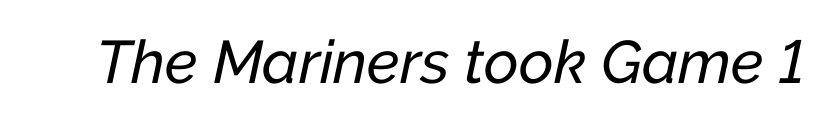
The image shows 60 px text type, italic (leaning right); set normal letter spacing, not underlined; low stroke contrast and a medium x-height.
